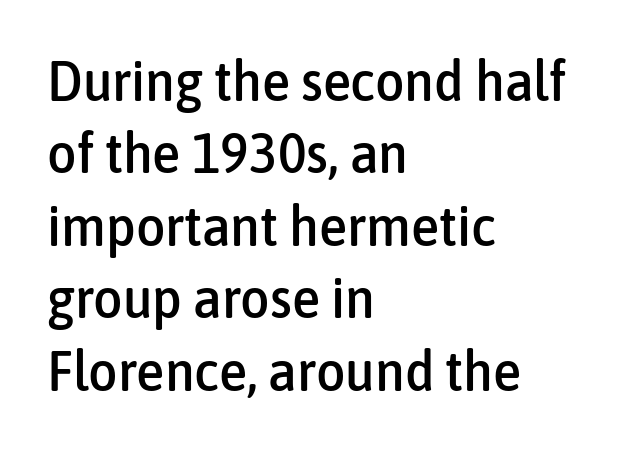
The axis of the letterforms is exactly vertical. These lines are rendered in a variable-pitch font. Unlike a traditional serif, this face leaves its strokes unadorned. Each word holds together tightly as a unit, with standard inter-letter gaps. Rule under the text: the space is simply empty.
